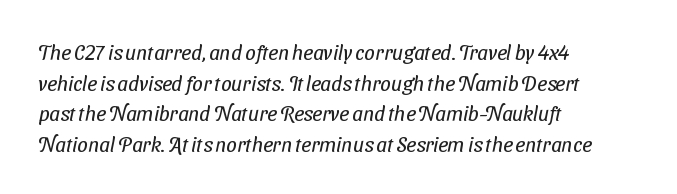
{"bold": "no", "underline": "no", "align": "left", "line_spacing": "normal", "line_spacing_ratio": 1.46, "letter_spacing": "normal", "letter_spacing_em": 0.0, "glyph_px": 21}
